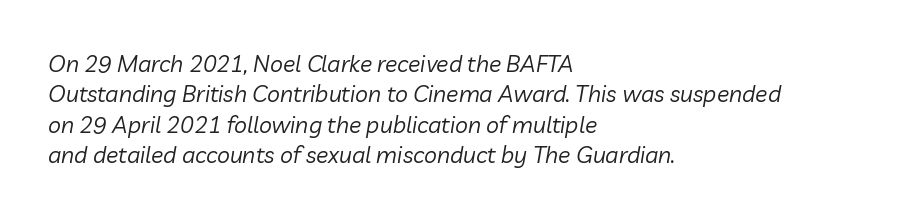
{"italic": "yes", "lean": "right", "slant_degrees": 10, "bold": "no", "underline": "no", "align": "left", "line_spacing": "normal", "line_spacing_ratio": 1.32, "letter_spacing": "normal", "letter_spacing_em": 0.0, "glyph_px": 23}
